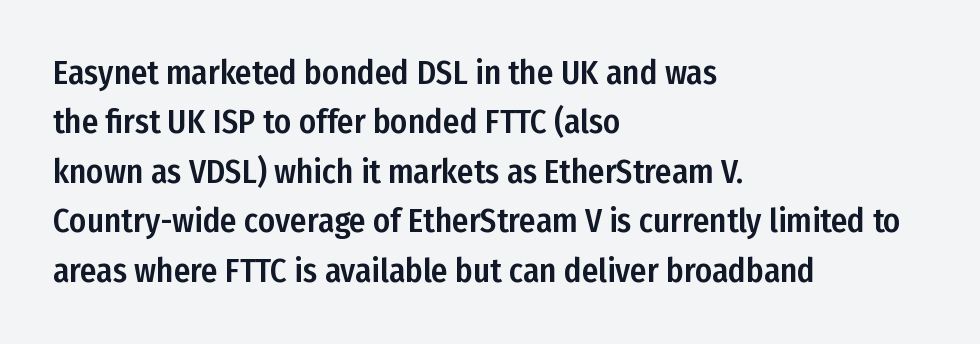
{"serif": "no", "italic": "no", "width": "condensed", "stroke_contrast": "low", "x_height": "medium", "monospaced": "no", "underline": "no", "align": "left", "line_spacing": "normal", "line_spacing_ratio": 1.5, "letter_spacing": "normal", "letter_spacing_em": 0.0, "glyph_px": 33}
